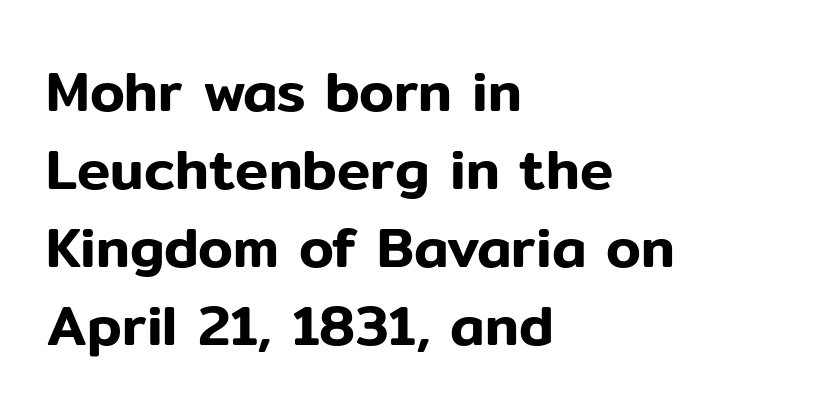
Honestly, the row spacing looks completely unremarkable. This sample uses a sans-serif face. Every stem runs plumb, perpendicular to the baseline. Looks like regular typesetting: each glyph gets only the width it needs. The space directly below the letters is spotless. The passage is arranged the way most books set body copy — flush left.
